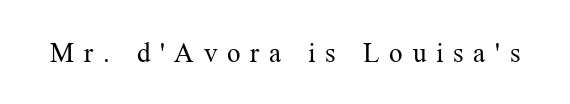
{"italic": "no", "bold": "no", "underline": "no", "letter_spacing": "wide", "letter_spacing_em": 0.36, "glyph_px": 27}
